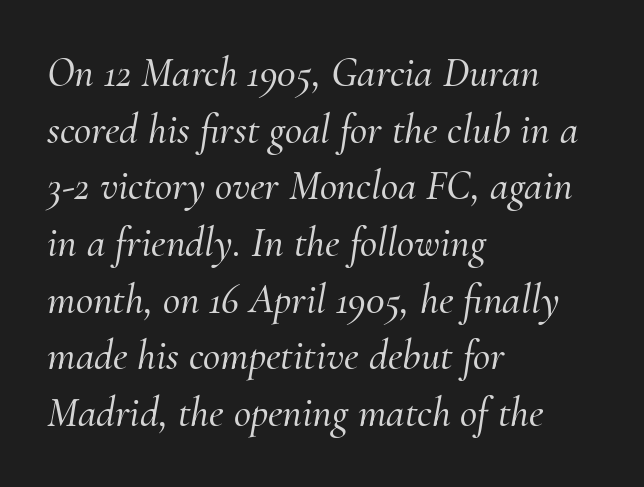
The passage shown is typed in a proportional face where columns would drift. Is this a sans? No — the strokes have serifs. Lines of text with bare space underneath. This rendering uses left alignment, leaving the right contour irregular.
